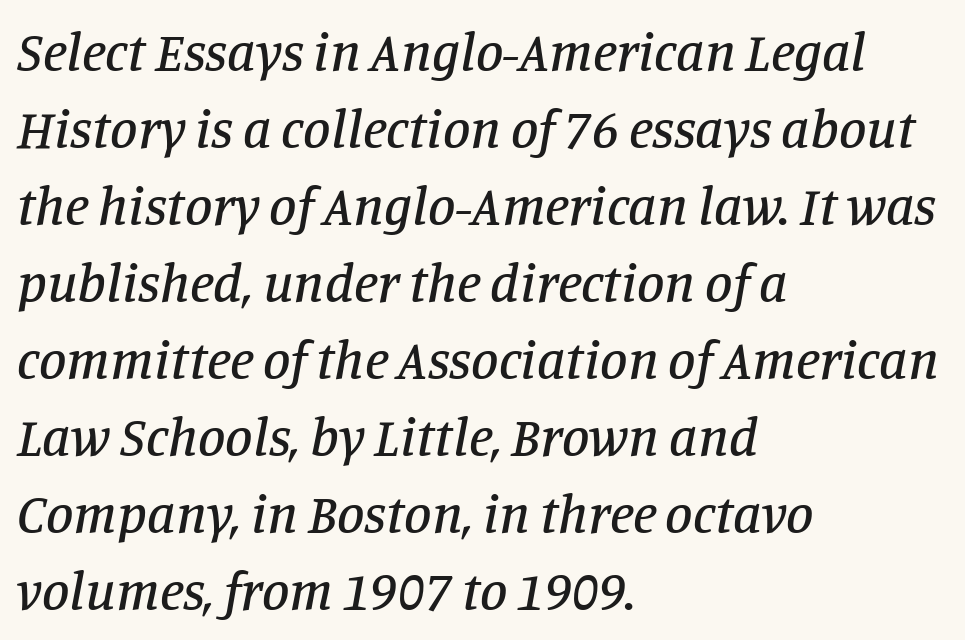
{"serif": "yes", "italic": "yes", "lean": "right", "slant_degrees": 11, "width": "normal", "stroke_contrast": "low", "x_height": "large", "monospaced": "no", "underline": "no", "align": "left", "line_spacing": "normal", "line_spacing_ratio": 1.4, "letter_spacing": "normal", "letter_spacing_em": 0.0, "glyph_px": 55}
